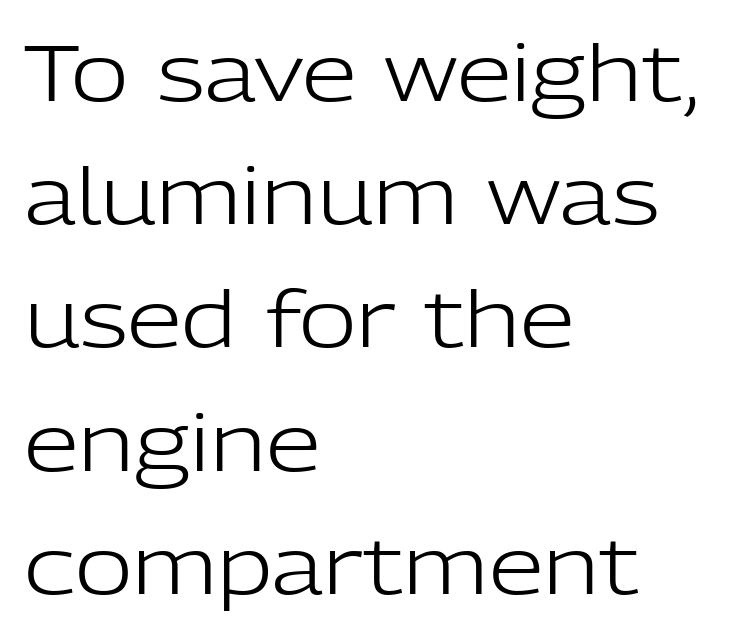
The image shows 79 px light sans-serif type, upright; set left-aligned, normal line spacing (1.56x), normal letter spacing, not underlined; low stroke contrast and a medium x-height.
